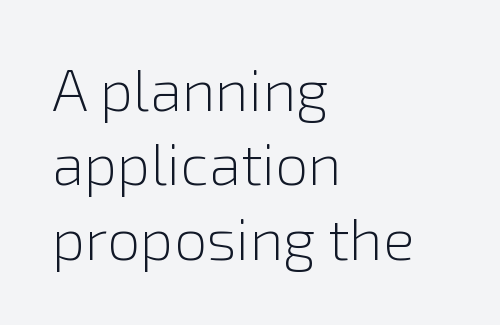
The image shows 59 px light sans-serif type, upright; set left-aligned, normal line spacing (1.26x), normal letter spacing, not underlined; a medium x-height.
